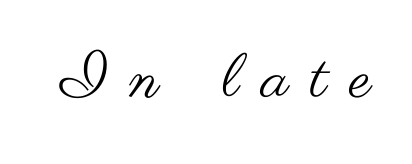
The image shows 61 px regular-weight, wide sans-serif type; set unusually wide letter spacing (+0.37 em), not underlined; medium stroke contrast and a small x-height.
